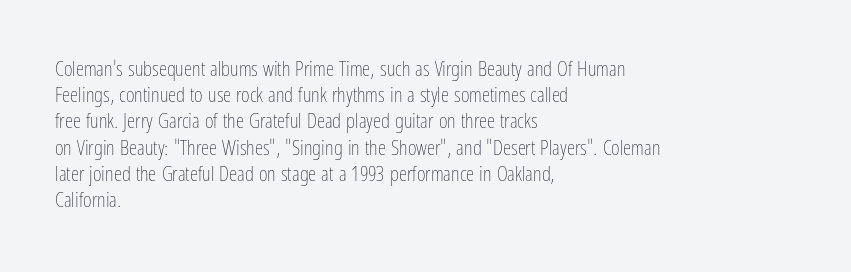
Does extra space separate the letters? No, they use regular spacing. Layout note: lines flush left. The area under the type is left untouched. This reads as an unemphasized weight, regular at the heaviest. This is roman type, the default non-slanted kind. Vertical spacing — default.
